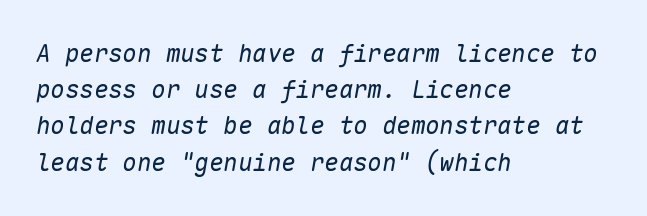
The image shows 24 px text type, italic (leaning right); set left-aligned, normal line spacing (1.51x), normal letter spacing, not underlined.
